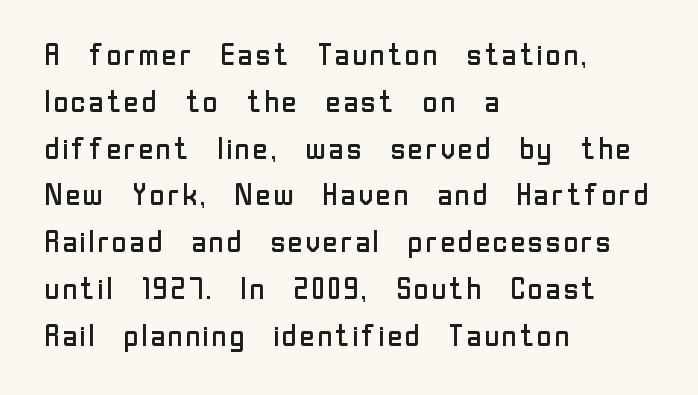
{"serif": "no", "italic": "no", "bold": "no", "weight": "regular", "width": "normal", "stroke_contrast": "low", "x_height": "medium", "monospaced": "no", "underline": "no", "align": "left", "line_spacing": "normal", "line_spacing_ratio": 1.56, "letter_spacing": "normal", "letter_spacing_em": 0.0, "glyph_px": 30}
